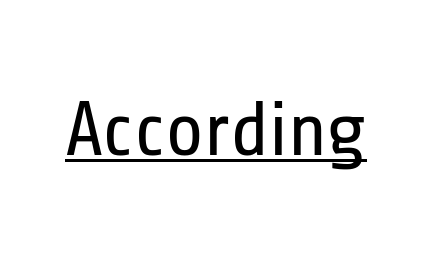
Q: Is the text bold? A: No.
Q: Is the text italic (slanted)? A: No, it is upright.
Q: Is the typeface a serif or a sans-serif typeface? A: Sans-serif.
Q: Is the text underlined? A: Yes.
Q: Is the spacing between letters normal or unusually wide? A: Normal.
Q: Width (condensed, normal, or wide)? A: Condensed.
Q: Stroke contrast? A: Low.
Q: x-height? A: Medium.
Q: Monospaced? A: No.
